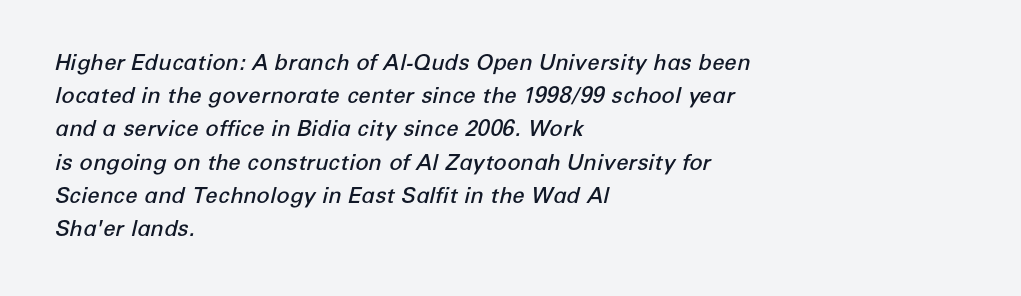
This is moderately heavy type, rendered in semibold. The rendering applies a slant to the glyphs. What stands out about the letter spacing? Nothing — it is the standard amount. Casual observation: everything's shoved over to the left. A typesetter would call this leading conventional body-copy spacing.
